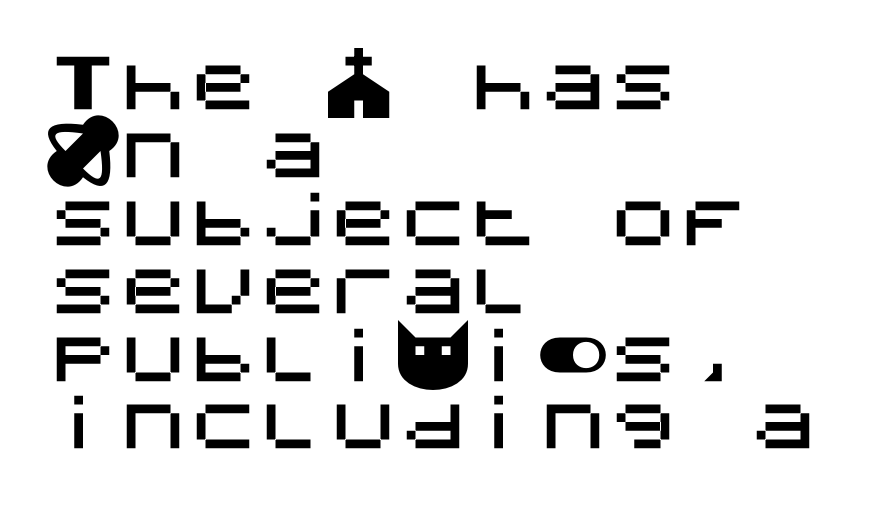
The type family on display is of the sans-serif kind. The compositor pushed each line to the left boundary. A bare baseline throughout the passage. A typesetter would mark this as roman, not italic. A typesetter would call this leading minimal, almost set solid. Between one letter and the next there's only the usual sliver of space.
